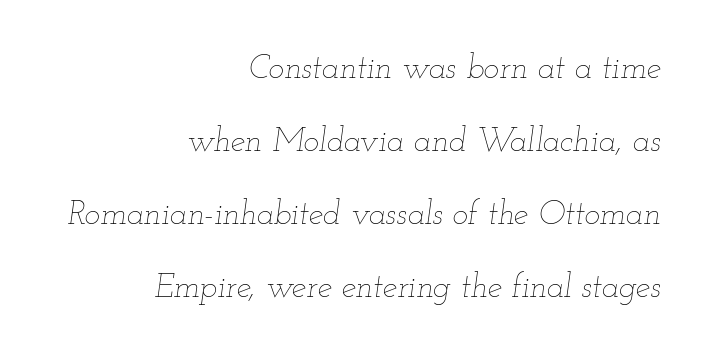
The image shows 33 px thin, wide type, italic (leaning right); set right-aligned, loose line spacing (2.21x), normal letter spacing, not underlined; low stroke contrast and a small x-height.
